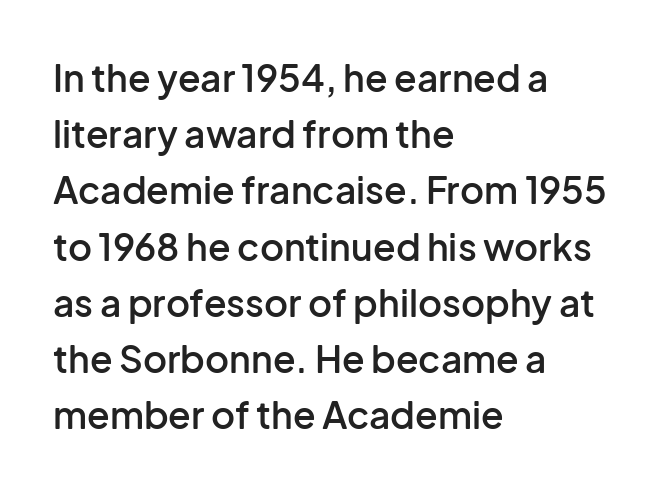
The image shows 37 px semibold sans-serif type, upright; set left-aligned, normal line spacing (1.52x), normal letter spacing, not underlined; low stroke contrast and a medium x-height.
